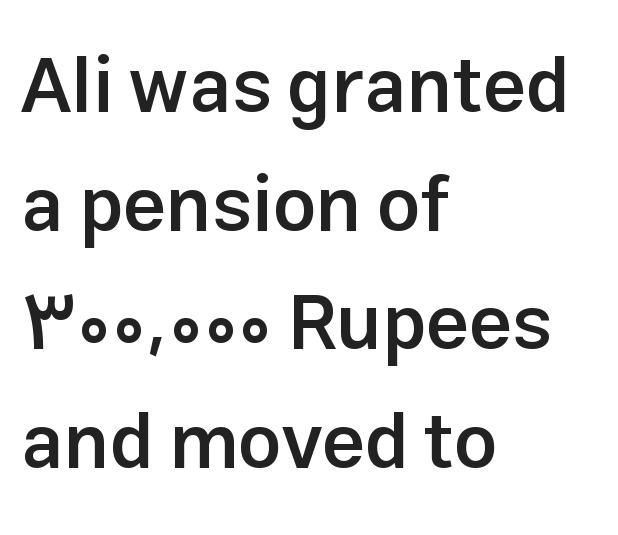
{"serif": "no", "italic": "no", "bold": "semi", "weight": "semibold", "width": "normal", "stroke_contrast": "low", "x_height": "medium", "monospaced": "no", "underline": "no", "align": "left", "line_spacing": "normal", "line_spacing_ratio": 1.54, "letter_spacing": "normal", "letter_spacing_em": 0.0, "glyph_px": 77}
